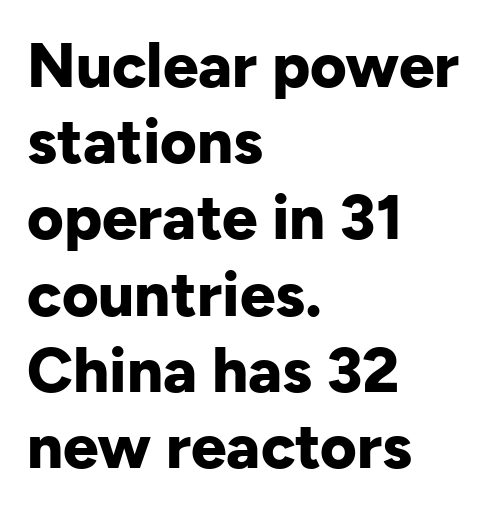
The image shows 63 px bold sans-serif type, upright; set left-aligned, line spacing 1.21x, normal letter spacing, not underlined; low stroke contrast and a medium x-height.
